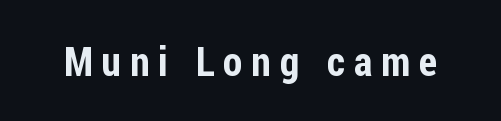
The image shows 40 px condensed sans-serif type, upright; set unusually wide letter spacing (+0.22 em), not underlined; low stroke contrast and a medium x-height.
